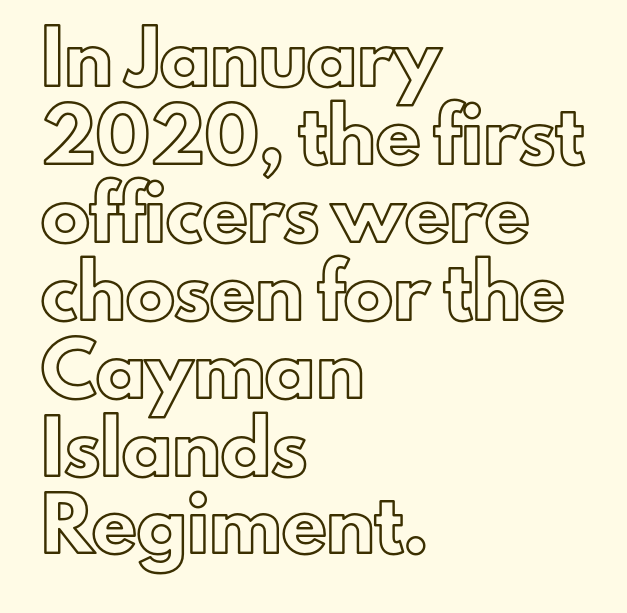
The image shows 49 px text type, upright; set left-aligned, normal line spacing (1.59x), normal letter spacing, not underlined; a small x-height.
